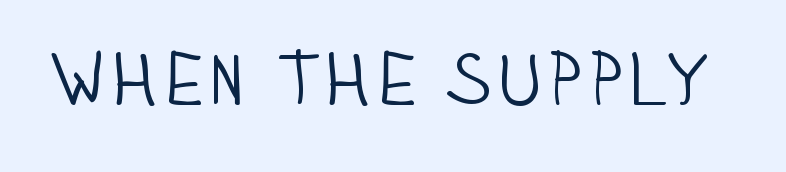
The axis of the letterforms is exactly vertical. The letters look calm and open, with moderate or lighter stems. Beneath every word, the page is bare. Think of a printed novel: that variable character pitch is what you see here. Spacing between characters is what you'd get straight out of the box. The font family rendered here belongs to the sans-serif group.
